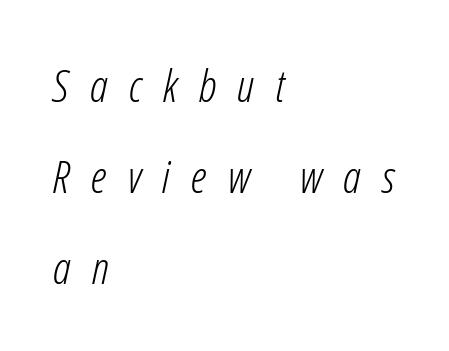
The image shows 45 px light, condensed type, italic (leaning right); set left-aligned, loose line spacing (2.02x), unusually wide letter spacing (+0.47 em), not underlined; low stroke contrast and a medium x-height.
